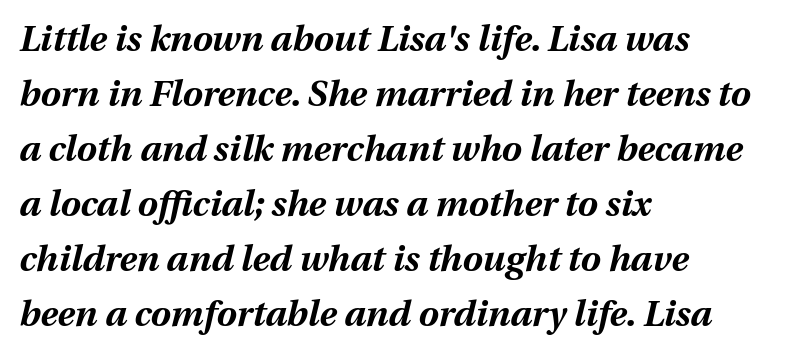
Spacing verdict: proportional, widths tailored to each character. Characters follow at the spacing the type designer built in. Is the type bold? Yes — the strokes are clearly thick and heavy. The text carries the slant typical of an italic or oblique font. Honestly, the row spacing looks completely unremarkable. Honestly, there is no underline to notice here at all.
